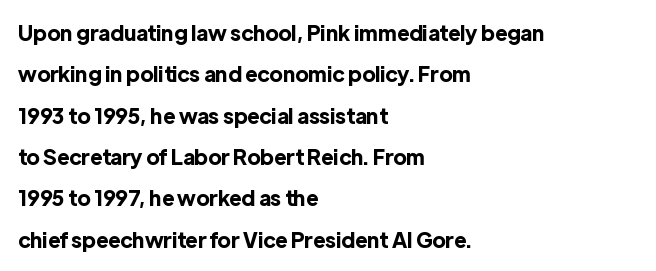
The image shows 21 px bold type, upright; set left-aligned, loose line spacing (1.97x), normal letter spacing, not underlined.
